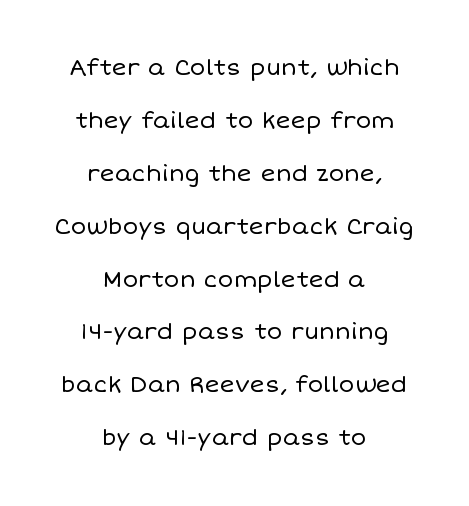
The image shows 23 px text type, upright; set centered, loose line spacing (2.3x), normal letter spacing, not underlined.
